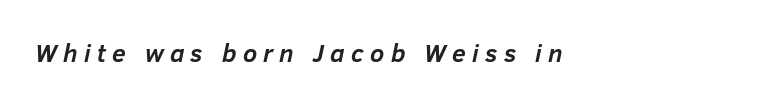
The image shows 25 px bold type, italic (leaning right); set unusually wide letter spacing (+0.25 em), not underlined.
